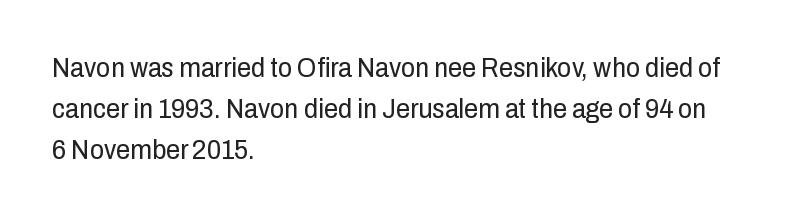
{"serif": "no", "italic": "no", "bold": "no", "weight": "regular", "width": "condensed", "stroke_contrast": "low", "x_height": "medium", "monospaced": "no", "underline": "no", "align": "left", "line_spacing": "normal", "line_spacing_ratio": 1.46, "letter_spacing": "normal", "letter_spacing_em": 0.0, "glyph_px": 28}
